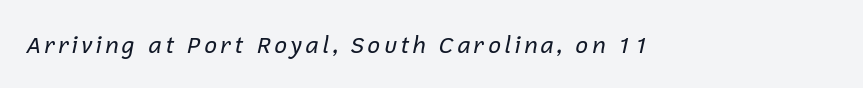
The image shows 23 px text type, italic (leaning right); set not underlined.
